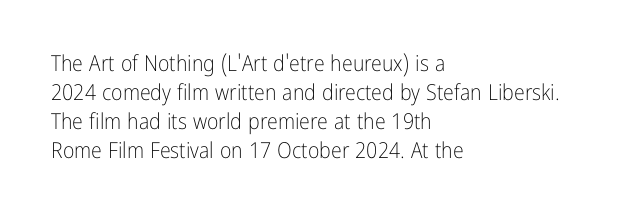
{"italic": "no", "bold": "no", "underline": "no", "align": "left", "line_spacing": "normal", "line_spacing_ratio": 1.32, "letter_spacing": "normal", "letter_spacing_em": 0.0, "glyph_px": 22}
